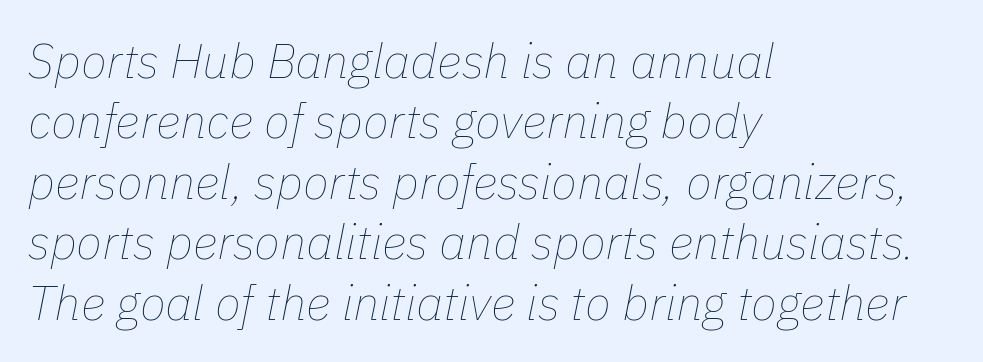
The image shows 48 px thin type, italic (leaning right); set left-aligned, normal line spacing (1.26x), normal letter spacing, not underlined; low stroke contrast and a medium x-height.
